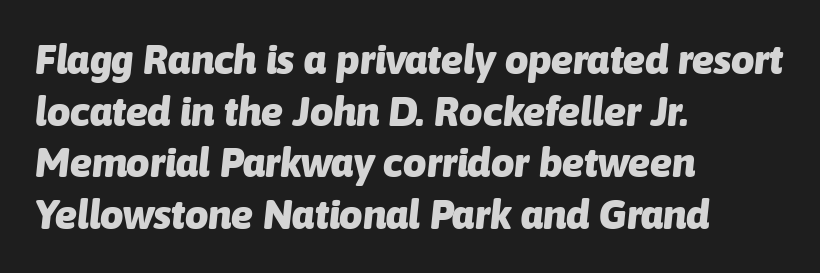
The image shows 41 px heavy type, italic (leaning right); set left-aligned, normal line spacing (1.26x), normal letter spacing, not underlined; low stroke contrast and a medium x-height.
